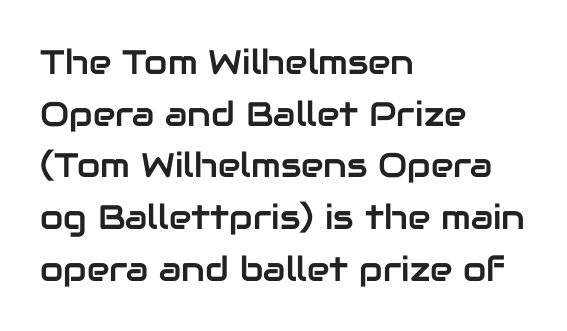
{"serif": "no", "italic": "no", "width": "normal", "stroke_contrast": "low", "x_height": "medium", "monospaced": "no", "underline": "no", "align": "left", "line_spacing": "normal", "line_spacing_ratio": 1.52, "letter_spacing": "normal", "letter_spacing_em": 0.0, "glyph_px": 34}
